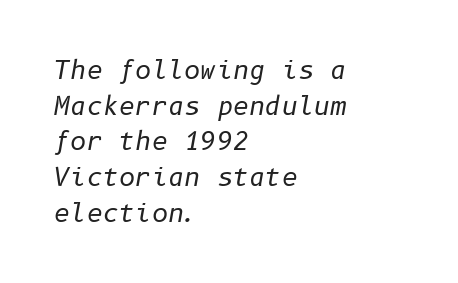
Q: Is the text bold? A: No.
Q: Is the text italic (slanted)? A: Yes, it leans right by about 10 degrees.
Q: Is the text underlined? A: No.
Q: How is the paragraph aligned? A: Left-aligned.
Q: Is the spacing between letters normal or unusually wide? A: Normal.
Q: Is the spacing between lines tight, normal or loose? A: Normal.
